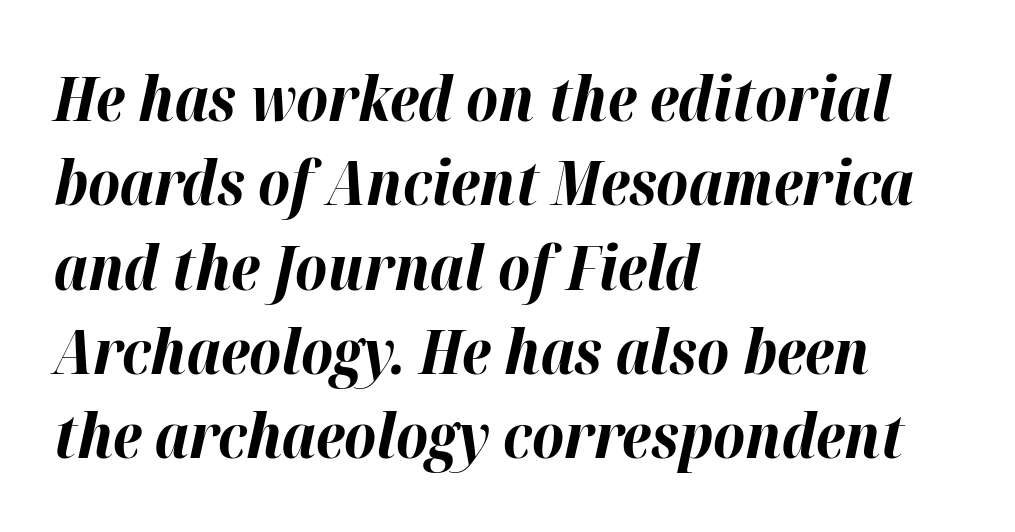
Left-aligned paragraph, ragged on the right. The lines sit at an ordinary, default distance from one another. The face used here is rendered with its standard letterfit. This is heavy type, rendered in bold. Here the designer chose a conventional face with non-uniform glyph widths. This rendering features lettering with no underline.
